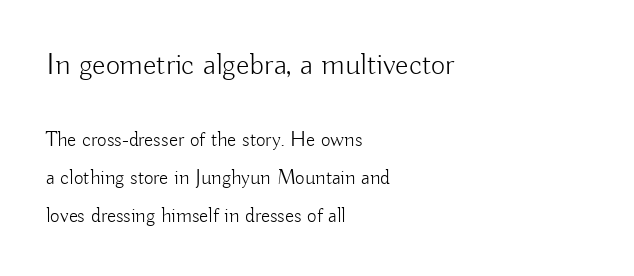
The image shows 31 px light sans-serif type, upright; set left-aligned, line spacing 1.81x, normal letter spacing, not underlined; the first (top) block is 1.48x larger; low stroke contrast and a small x-height.
